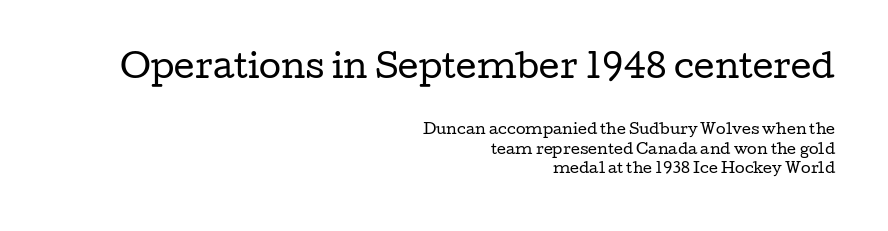
Glance below the letters and you will spot only blank space. The face used here is seriffed, in the tradition of book romans. Alignment: flush right. Bigger letters appear in the top chunk; the bottom chunk is reduced. Letters have the restrained weight of plain body copy at most. In terms of leading, this rendering sits right in the middle.
